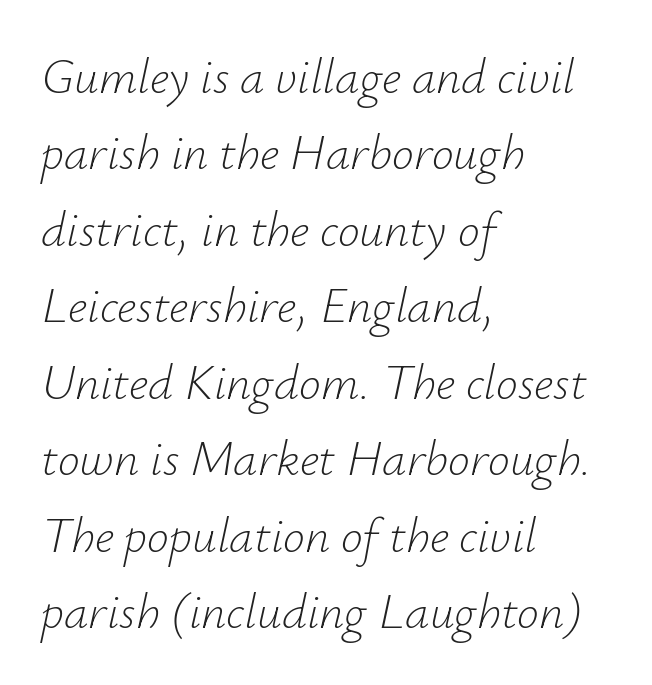
{"italic": "yes", "lean": "right", "slant_degrees": 12, "bold": "no", "weight": "light", "width": "normal", "stroke_contrast": "low", "x_height": "small", "monospaced": "no", "underline": "no", "align": "left", "line_spacing": "normal", "line_spacing_ratio": 1.56, "letter_spacing": "normal", "letter_spacing_em": 0.0, "glyph_px": 49}
